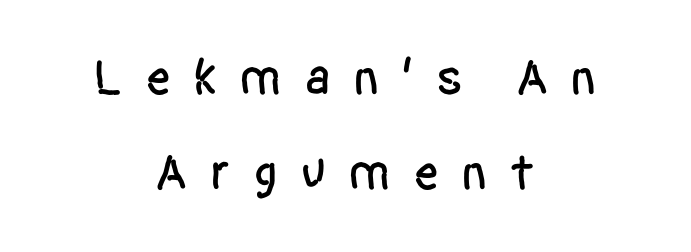
Character widths vary here, with narrow letters taking less room than wide ones. Descender tails drop into unmarked territory. Horizontal alignment here is central, giving a formal, balanced look. Tracking here is generous; glyphs stand well apart from one another. Nope, not italic — everything's standing straight.
